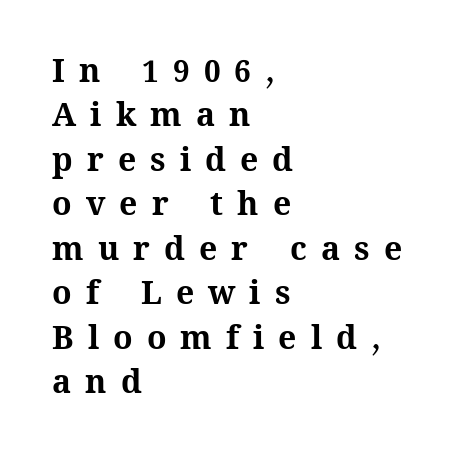
The image shows 32 px bold type, upright; set left-aligned, normal line spacing (1.39x), unusually wide letter spacing (+0.44 em), not underlined; medium stroke contrast and a medium x-height.
